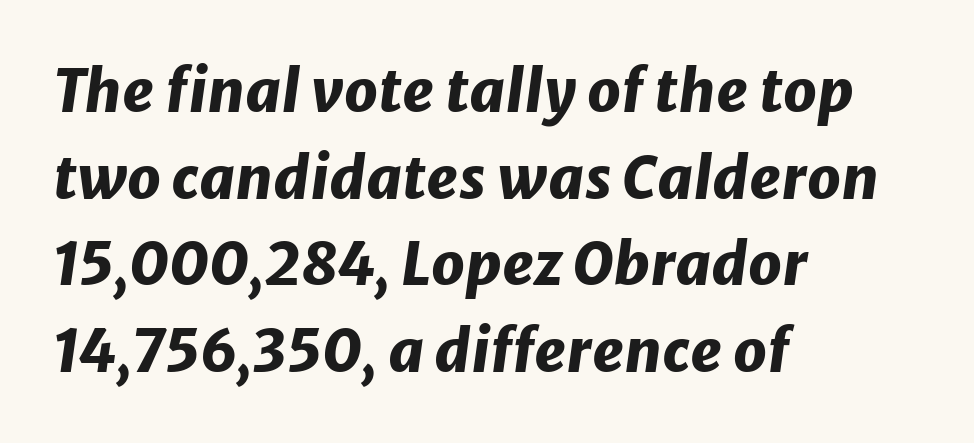
{"italic": "yes", "lean": "right", "slant_degrees": 8, "bold": "yes", "weight": "heavy", "width": "normal", "stroke_contrast": "low", "x_height": "medium", "monospaced": "no", "underline": "no", "align": "left", "line_spacing": "normal", "line_spacing_ratio": 1.47, "letter_spacing": "normal", "letter_spacing_em": 0.0, "glyph_px": 59}
